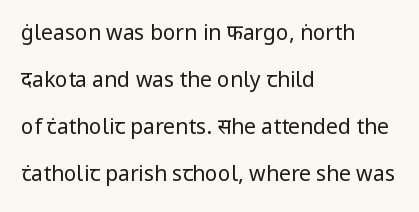
The tracking reads as untouched default to a designer's eye. The lines are spread far apart with generous leading. Stems here are at most as thick as an everyday book face. The ragged edge is on the right, which tells us the setting is flush left.
